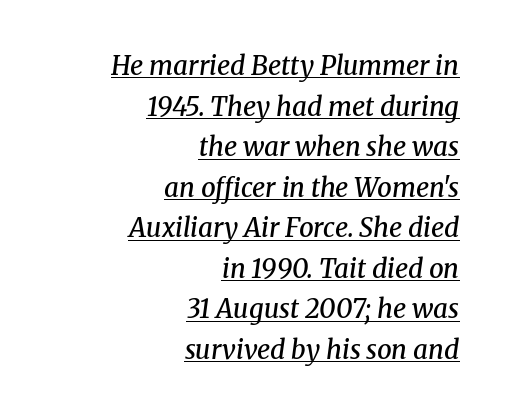
The image shows 26 px text type, italic (leaning right); set right-aligned, normal line spacing (1.56x), normal letter spacing, underlined.
